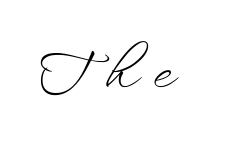
Varying glyph widths throughout — classic text-font behaviour. Any mark beneath the type? The region is blank. What stands out about the letter spacing? Its width — letters are far apart.
